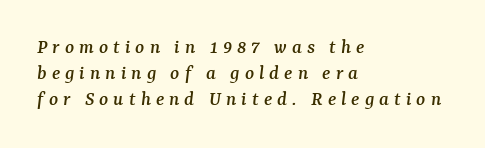
Q: Is the text italic (slanted)? A: Yes, it leans right by about 7 degrees.
Q: Is the text underlined? A: No.
Q: How is the paragraph aligned? A: Left-aligned.
Q: Is the spacing between letters normal or unusually wide? A: Unusually wide.
